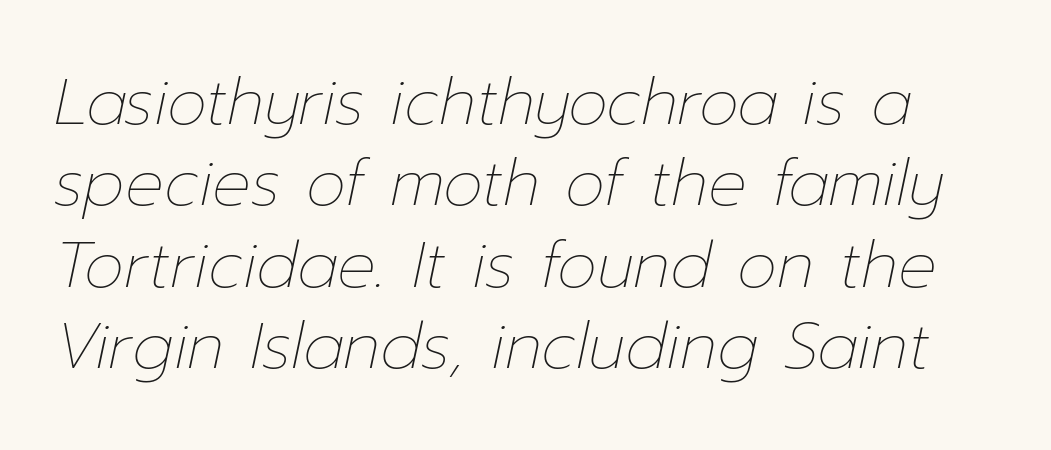
{"italic": "yes", "lean": "right", "slant_degrees": 12, "bold": "no", "weight": "thin", "width": "normal", "stroke_contrast": "low", "x_height": "medium", "monospaced": "no", "underline": "no", "line_spacing": "normal", "line_spacing_ratio": 1.27, "letter_spacing": "normal", "letter_spacing_em": 0.0, "glyph_px": 64}
